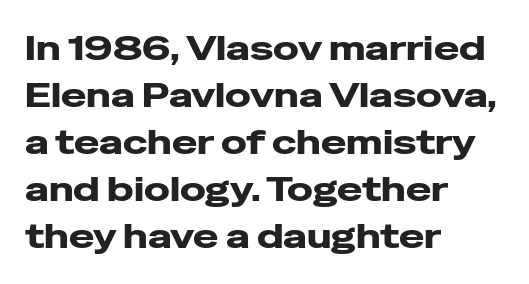
{"serif": "no", "italic": "no", "width": "wide", "stroke_contrast": "low", "x_height": "medium", "monospaced": "no", "underline": "no", "align": "left", "line_spacing": "normal", "line_spacing_ratio": 1.38, "letter_spacing": "normal", "letter_spacing_em": 0.0, "glyph_px": 34}
